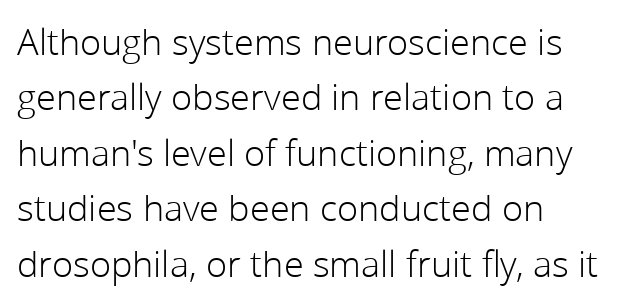
Q: Is the text bold? A: No.
Q: Is the text italic (slanted)? A: No, it is upright.
Q: Is the typeface a serif or a sans-serif typeface? A: Sans-serif.
Q: Is the text underlined? A: No.
Q: How is the paragraph aligned? A: Left-aligned.
Q: Is the spacing between letters normal or unusually wide? A: Normal.
Q: Is the spacing between lines tight, normal or loose? A: Normal.
Q: Width (condensed, normal, or wide)? A: Normal.
Q: Stroke contrast? A: Low.
Q: x-height? A: Medium.
Q: Monospaced? A: No.
